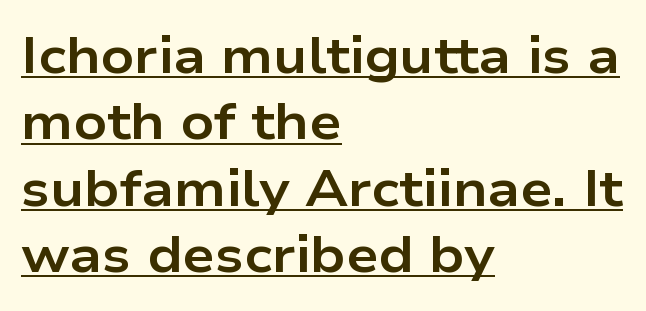
The image shows 51 px bold, wide sans-serif type, upright; set left-aligned, normal line spacing (1.3x), normal letter spacing, underlined; low stroke contrast and a medium x-height.
